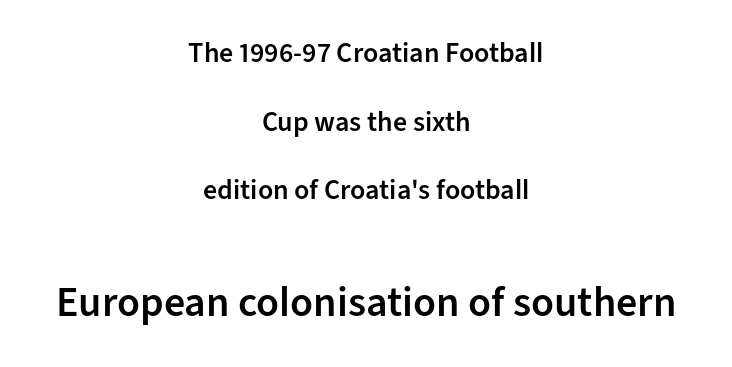
{"serif": "no", "italic": "no", "bold": "semi", "weight": "semibold", "width": "normal", "stroke_contrast": "low", "x_height": "medium", "monospaced": "no", "underline": "no", "align": "center", "line_spacing": "loose", "line_spacing_ratio": 2.45, "letter_spacing": "normal", "letter_spacing_em": 0.0, "larger_block": "second", "size_ratio": 1.5, "glyph_px": 42}
